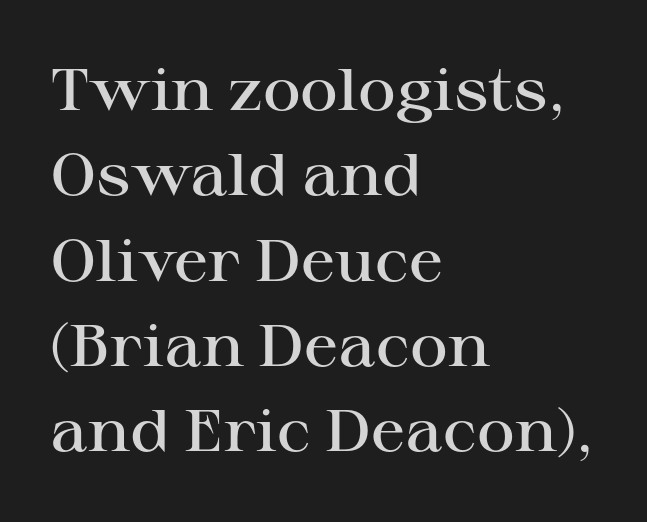
{"serif": "yes", "italic": "no", "bold": "semi", "weight": "semibold", "width": "wide", "stroke_contrast": "high", "x_height": "medium", "monospaced": "no", "underline": "no", "align": "left", "line_spacing": "normal", "line_spacing_ratio": 1.47, "letter_spacing": "normal", "letter_spacing_em": 0.0, "glyph_px": 58}
